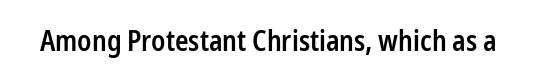
The passage shown is typed in a proportional face where columns would drift. Posture: straight, roman, zero tilt. Regarding serifs, this sample does without them. The glyphs have the mass of a demibold cut, below bold. Standard letterfit; no display-style spreading of the glyphs. The passage shown is not underscored anywhere.
